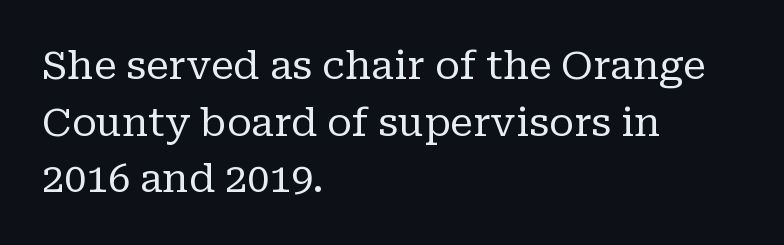
A typesetter would call this proportional, since set widths differ per character. Italic: no, the glyphs are upright roman. Each word holds together tightly as a unit, with standard inter-letter gaps. Decoration check: the copy has no underline. The compositor pushed each line to the left boundary. Each new line begins a customary step beneath the previous one.
